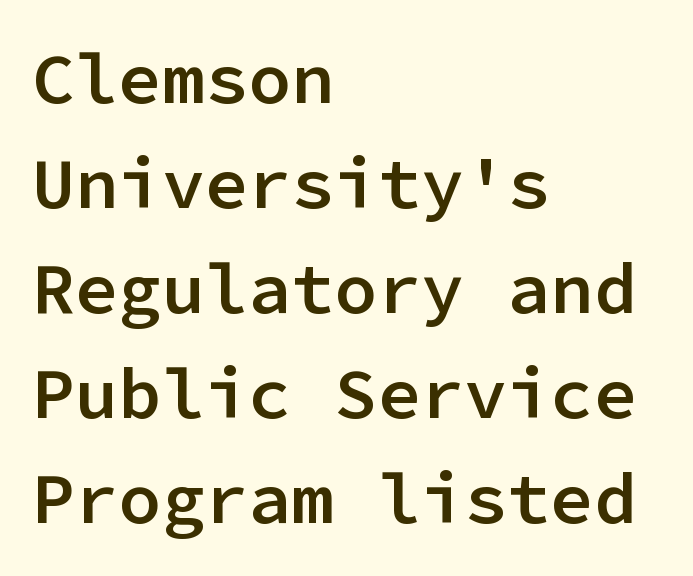
In CSS terms this would be text-align: left. If you drew a line through each stem, it would be perfectly vertical. Think of a typewriter: that constant character pitch is what you see here. The rendering keeps characters at their native spacing. Is there much room between lines? A standard amount, neither cramped nor airy.
